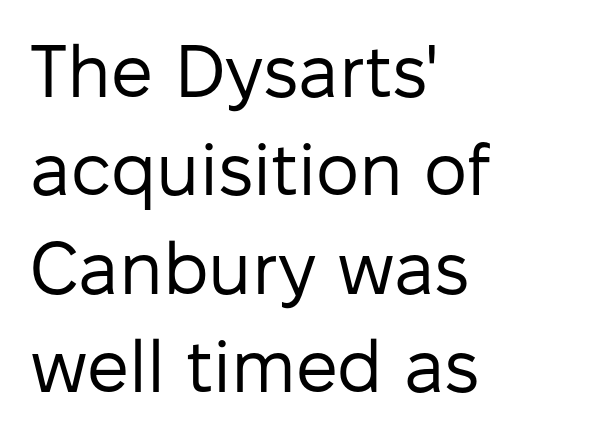
{"serif": "no", "italic": "no", "bold": "no", "weight": "regular", "width": "normal", "stroke_contrast": "low", "x_height": "medium", "monospaced": "no", "underline": "no", "align": "left", "line_spacing": "normal", "line_spacing_ratio": 1.33, "letter_spacing": "normal", "letter_spacing_em": 0.0, "glyph_px": 74}
